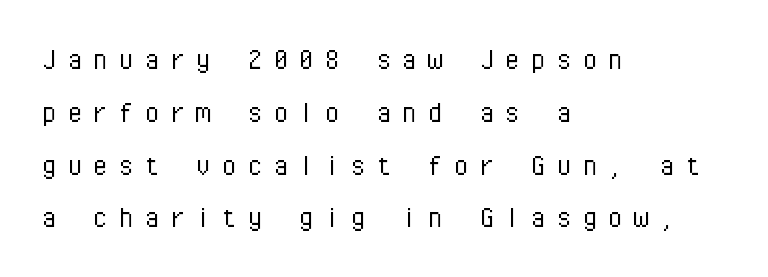
Q: Is the text bold? A: No.
Q: Is the text italic (slanted)? A: No, it is upright.
Q: Is the typeface a serif or a sans-serif typeface? A: Sans-serif.
Q: Is the text underlined? A: No.
Q: How is the paragraph aligned? A: Left-aligned.
Q: Is the spacing between letters normal or unusually wide? A: Unusually wide.
Q: Is the spacing between lines tight, normal or loose? A: Normal.
Q: Width (condensed, normal, or wide)? A: Normal.
Q: Stroke contrast? A: Low.
Q: x-height? A: Medium.
Q: Monospaced? A: Yes.
